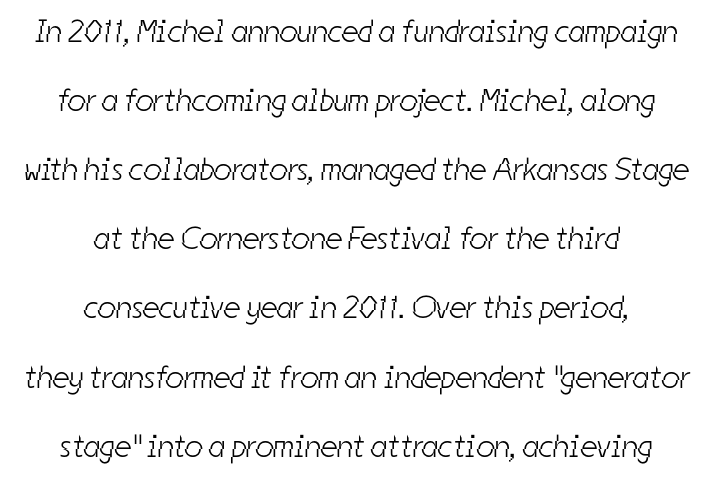
{"serif": "no", "bold": "no", "weight": "light", "width": "condensed", "stroke_contrast": "low", "x_height": "medium", "monospaced": "no", "underline": "no", "align": "center", "line_spacing": "loose", "line_spacing_ratio": 2.16, "letter_spacing": "normal", "letter_spacing_em": 0.0, "glyph_px": 32}
